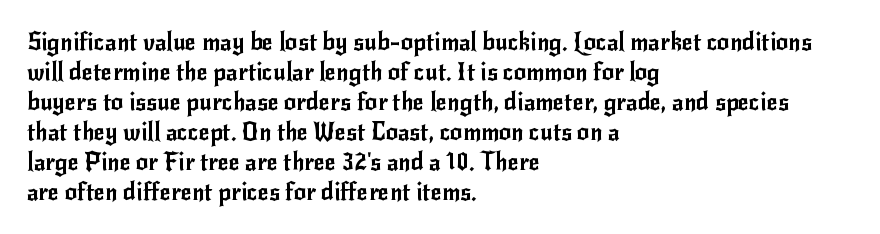
{"italic": "no", "underline": "no", "align": "left", "line_spacing": "normal", "line_spacing_ratio": 1.25, "letter_spacing": "normal", "letter_spacing_em": 0.0, "glyph_px": 24}
